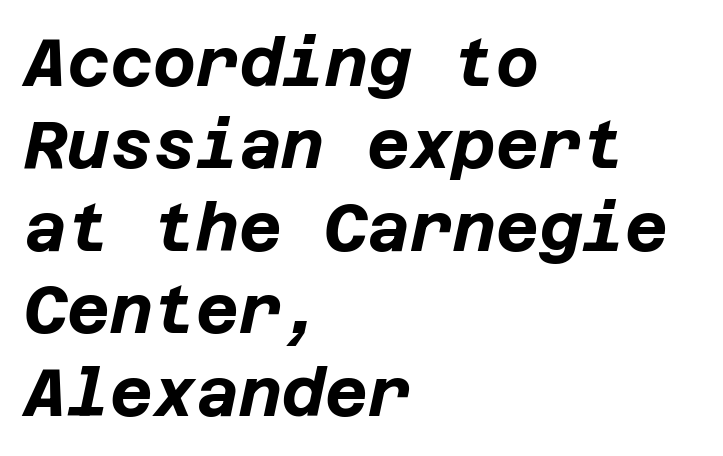
The image shows 66 px bold type, italic (leaning right); set left-aligned, normal line spacing (1.25x), normal letter spacing, not underlined; low stroke contrast and a large x-height.
